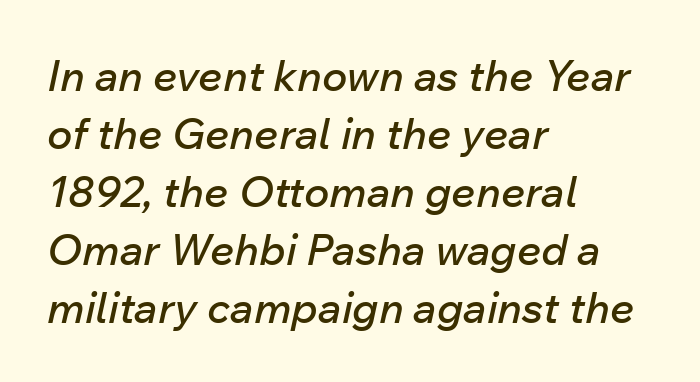
Q: Is the text italic (slanted)? A: Yes, it leans right by about 12 degrees.
Q: Is the text underlined? A: No.
Q: How is the paragraph aligned? A: Left-aligned.
Q: Is the spacing between letters normal or unusually wide? A: Normal.
Q: Is the spacing between lines tight, normal or loose? A: Normal.
Q: Width (condensed, normal, or wide)? A: Normal.
Q: Stroke contrast? A: Low.
Q: x-height? A: Medium.
Q: Monospaced? A: No.
